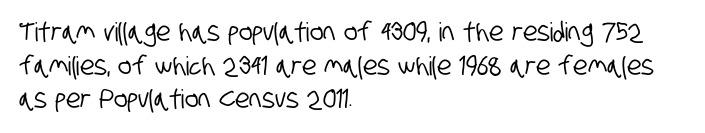
{"underline": "no", "align": "left", "line_spacing": "normal", "line_spacing_ratio": 1.29, "letter_spacing": "normal", "letter_spacing_em": 0.0, "glyph_px": 26}
